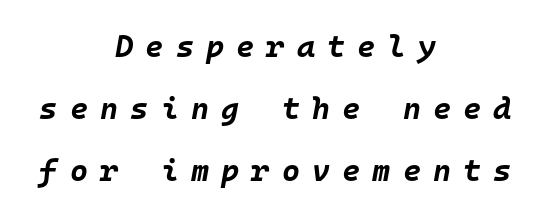
{"italic": "yes", "lean": "right", "slant_degrees": 10, "bold": "yes", "weight": "bold", "width": "normal", "stroke_contrast": "low", "x_height": "large", "monospaced": "yes", "underline": "no", "align": "center", "line_spacing": "loose", "line_spacing_ratio": 2.0, "letter_spacing": "wide", "letter_spacing_em": 0.39, "glyph_px": 31}
